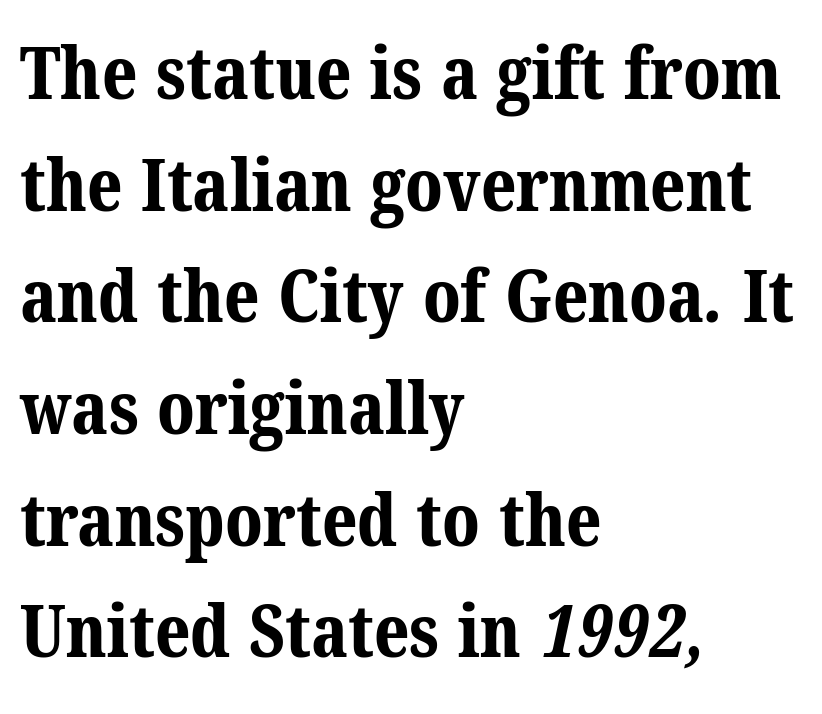
{"serif": "yes", "bold": "yes", "weight": "bold", "width": "normal", "stroke_contrast": "medium", "x_height": "medium", "monospaced": "no", "underline": "no", "align": "left", "line_spacing": "normal", "line_spacing_ratio": 1.53, "letter_spacing": "normal", "letter_spacing_em": 0.0, "glyph_px": 73}
